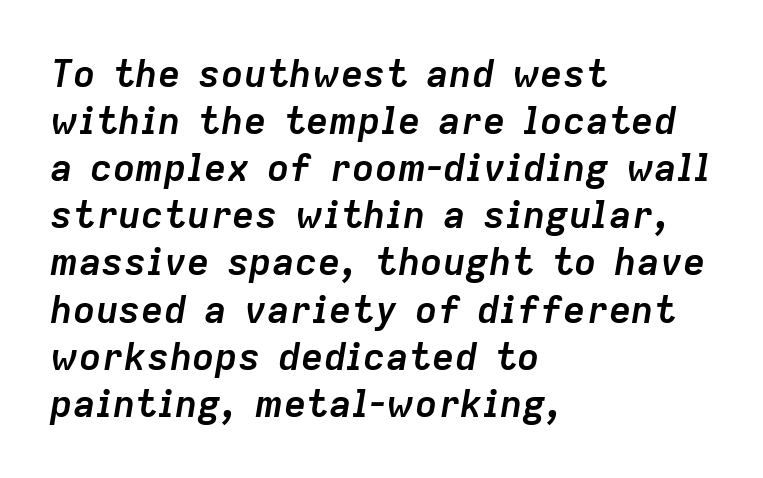
The image shows 38 px semibold type, italic (leaning right); set left-aligned, line spacing 1.24x, normal letter spacing, not underlined; low stroke contrast and a medium x-height.
